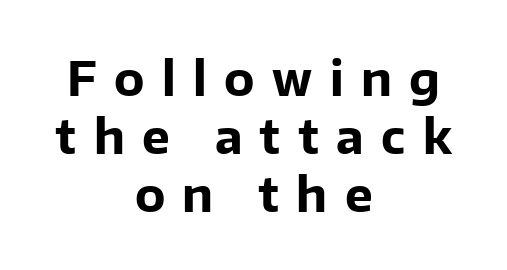
The image shows 47 px bold sans-serif type, upright; set centered, line spacing 1.23x, unusually wide letter spacing (+0.37 em), not underlined; low stroke contrast and a medium x-height.
